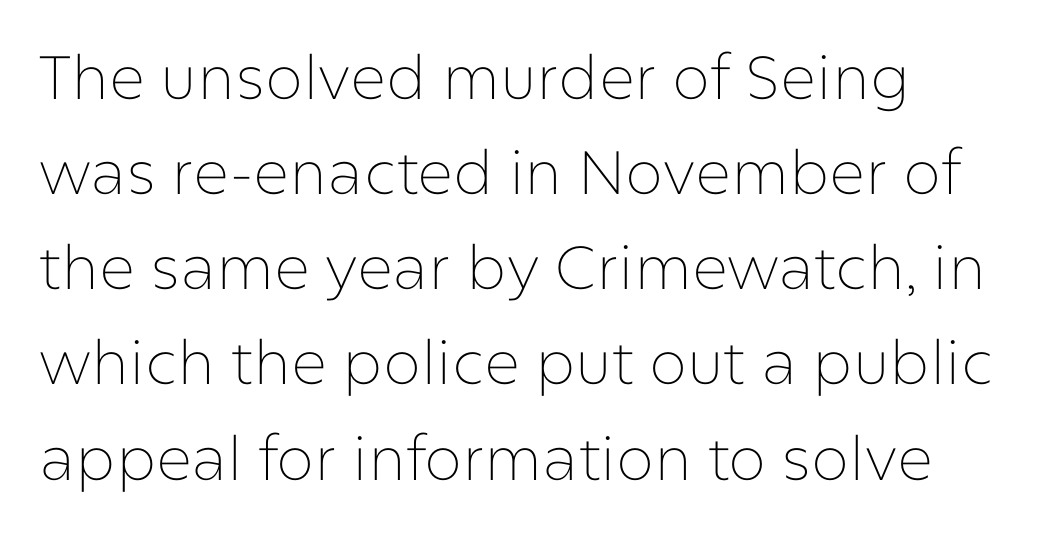
A typesetter would call this proportional, since set widths differ per character. The strokes are not fattened; the text isn't bold. Reading down the block, your eye returns to a fixed left position each line. Nope, no serifs anywhere on these letters.
